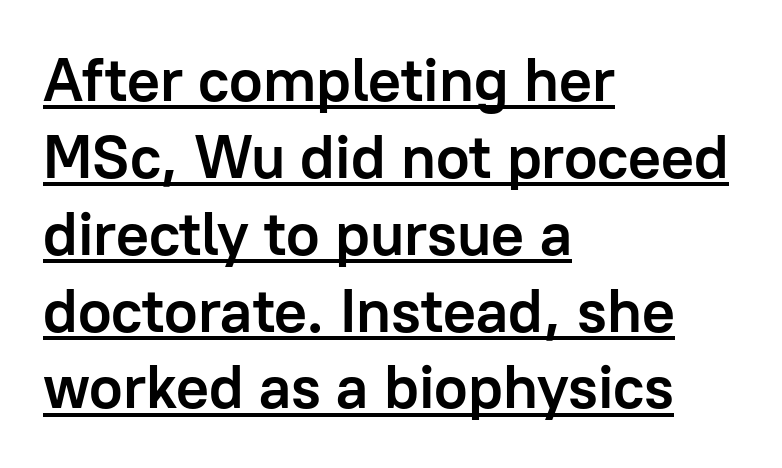
{"serif": "no", "italic": "no", "bold": "yes", "weight": "semibold", "width": "normal", "stroke_contrast": "low", "x_height": "medium", "monospaced": "no", "underline": "yes", "align": "left", "line_spacing": "normal", "line_spacing_ratio": 1.26, "letter_spacing": "normal", "letter_spacing_em": 0.0, "glyph_px": 61}
